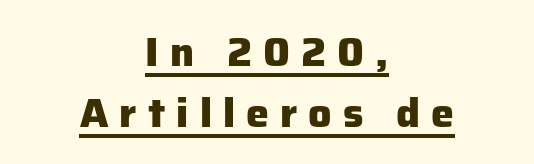
{"serif": "no", "italic": "no", "bold": "yes", "weight": "heavy", "width": "normal", "stroke_contrast": "low", "x_height": "medium", "monospaced": "no", "underline": "yes", "align": "center", "line_spacing": "normal", "line_spacing_ratio": 1.48, "letter_spacing": "wide", "letter_spacing_em": 0.27, "glyph_px": 41}
